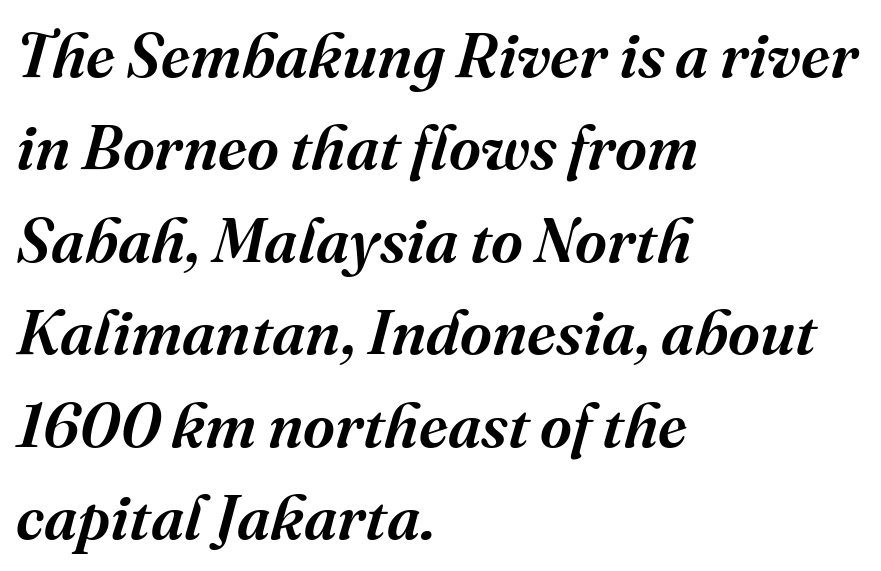
In terms of leading, this rendering sits right in the middle. Lines of text with bare space underneath. Summary of weight: moderately heavy, a semibold. The compositor pushed each line to the left boundary. Each word holds together tightly as a unit, with standard inter-letter gaps. Style check: oblique.
